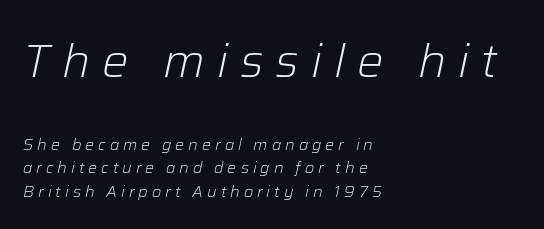
Q: Is the text bold? A: No.
Q: Is the text italic (slanted)? A: Yes, it leans right by about 12 degrees.
Q: Is the text underlined? A: No.
Q: How is the paragraph aligned? A: Left-aligned.
Q: Is the spacing between letters normal or unusually wide? A: Unusually wide.
Q: Is the spacing between lines tight, normal or loose? A: Normal.
Q: Which block of text is set in a larger size, the first (top) or the second (bottom)? A: The first (top) one.
Q: Width (condensed, normal, or wide)? A: Normal.
Q: Stroke contrast? A: Low.
Q: x-height? A: Medium.
Q: Monospaced? A: No.
